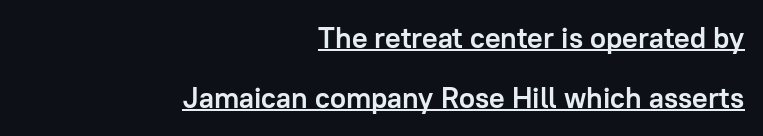
{"serif": "no", "italic": "no", "bold": "yes", "weight": "semibold", "width": "normal", "stroke_contrast": "low", "x_height": "medium", "monospaced": "no", "underline": "yes", "align": "right", "line_spacing": "loose", "line_spacing_ratio": 2.07, "letter_spacing": "normal", "letter_spacing_em": 0.0, "glyph_px": 29}
